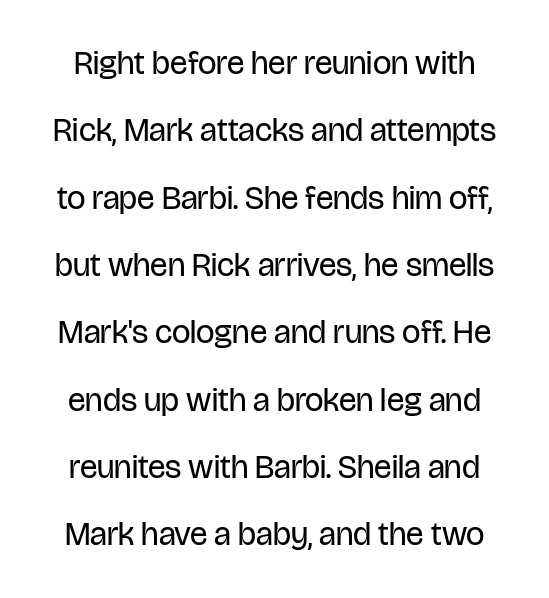
{"serif": "no", "italic": "no", "bold": "no", "weight": "regular", "width": "condensed", "stroke_contrast": "low", "x_height": "large", "monospaced": "no", "underline": "no", "line_spacing": "loose", "line_spacing_ratio": 2.04, "letter_spacing": "normal", "letter_spacing_em": 0.0, "glyph_px": 33}
